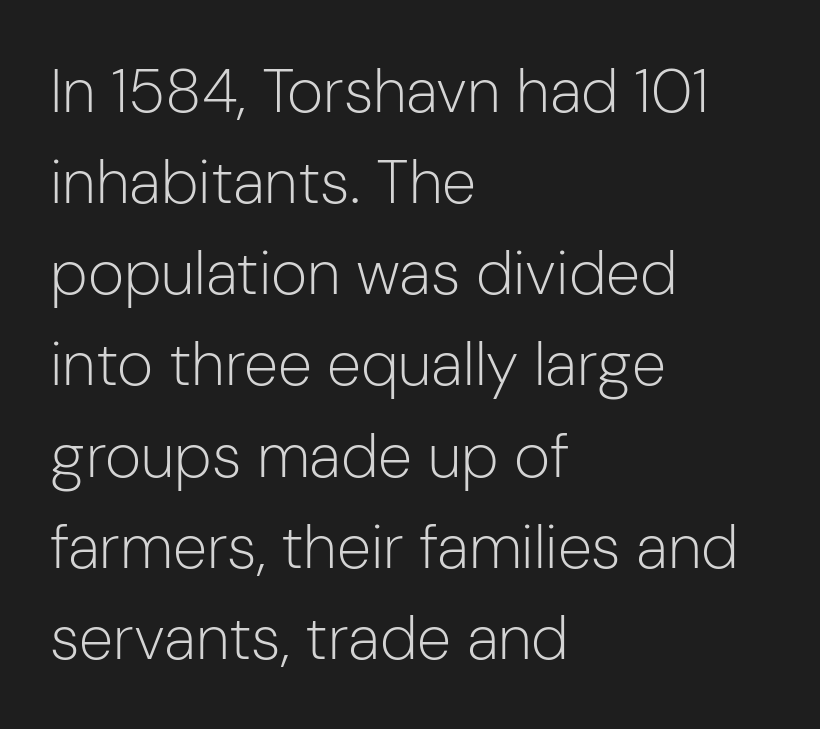
Q: Is the text bold? A: No.
Q: Is the text italic (slanted)? A: No, it is upright.
Q: Is the typeface a serif or a sans-serif typeface? A: Sans-serif.
Q: Is the text underlined? A: No.
Q: How is the paragraph aligned? A: Left-aligned.
Q: Is the spacing between letters normal or unusually wide? A: Normal.
Q: Is the spacing between lines tight, normal or loose? A: Normal.
Q: Width (condensed, normal, or wide)? A: Normal.
Q: Stroke contrast? A: Low.
Q: x-height? A: Medium.
Q: Monospaced? A: No.
